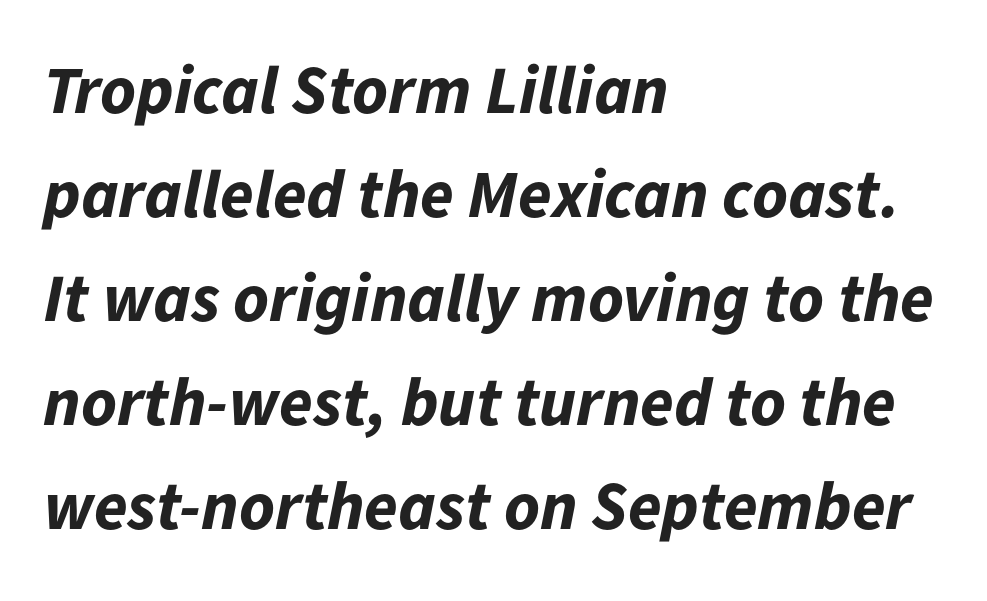
The image shows 68 px bold type, italic (leaning right); set left-aligned, normal line spacing (1.53x), normal letter spacing, not underlined; low stroke contrast and a medium x-height.
